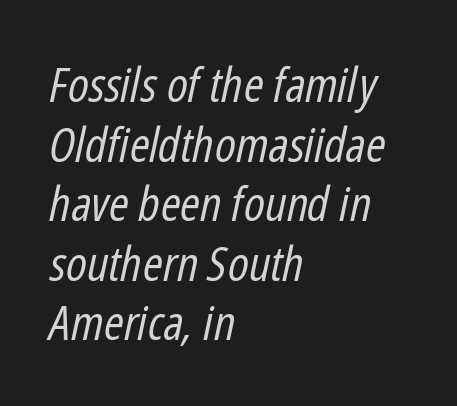
If you drew a ruler down the left edge, every line would touch it. No word sits above an underline. Slanted lettering throughout. Do the characters align in a grid? No, the font is proportional.
